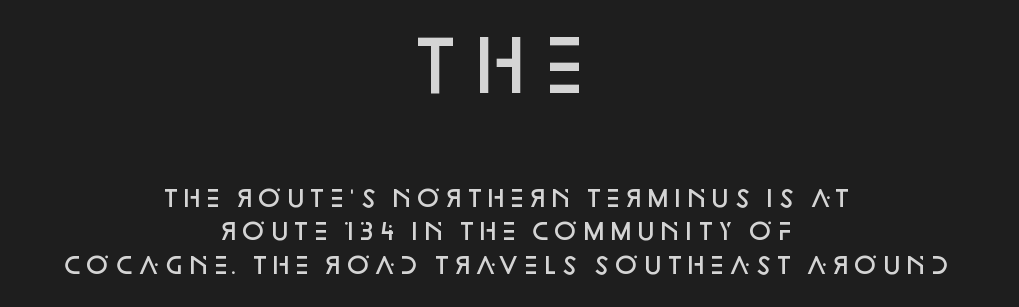
Spacing verdict: proportional, widths tailored to each character. Italic? Not at all — the glyphs are vertical. The sample has been set in demibold, a notch under bold. Between these two stacked blocks, the higher one wins on size. Whoever set this chose a conventional vertical rhythm. Both edges are ragged and mirror each other, which tells us the setting is centered.
